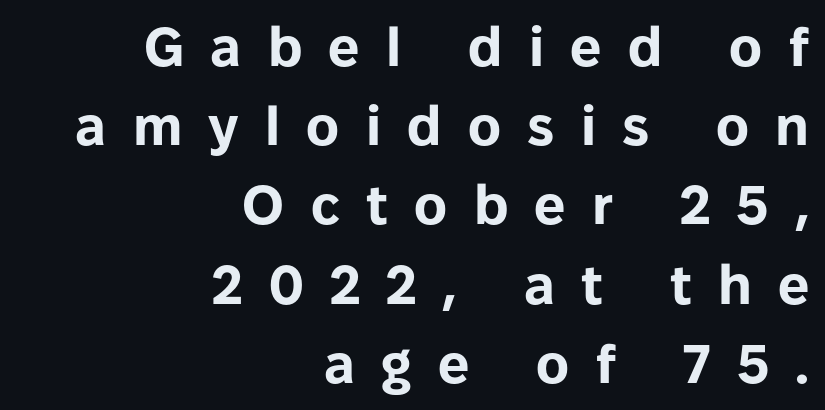
Q: Is the text bold? A: Yes.
Q: Is the text italic (slanted)? A: No, it is upright.
Q: Is the typeface a serif or a sans-serif typeface? A: Sans-serif.
Q: Is the text underlined? A: No.
Q: How is the paragraph aligned? A: Right-aligned.
Q: Is the spacing between letters normal or unusually wide? A: Unusually wide.
Q: Is the spacing between lines tight, normal or loose? A: Normal.
Q: Width (condensed, normal, or wide)? A: Normal.
Q: Stroke contrast? A: Low.
Q: x-height? A: Medium.
Q: Monospaced? A: No.
